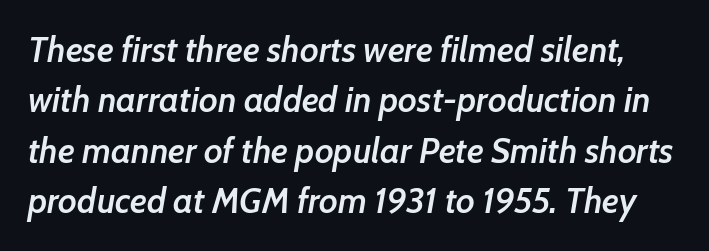
{"italic": "yes", "lean": "right", "slant_degrees": 7, "bold": "semi", "weight": "semibold", "width": "normal", "stroke_contrast": "low", "x_height": "medium", "monospaced": "no", "underline": "no", "line_spacing": "normal", "line_spacing_ratio": 1.44, "letter_spacing": "normal", "letter_spacing_em": 0.0, "glyph_px": 35}
